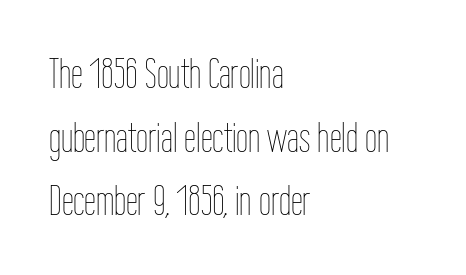
Does the lettering tilt? It doesn't — this is upright. Nothing heavy about these letters — not bold at all. Compared with typical body copy, the letter spacing here is the same. The text block is weighted toward the left margin, trailing off unevenly rightward. Reading down the column, the eye jumps a familiar distance to each next line. The space directly below the letters is spotless.
